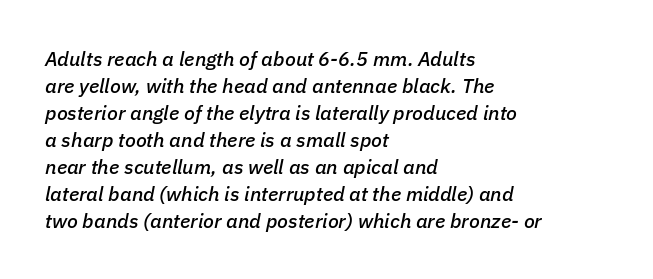
{"italic": "yes", "lean": "right", "slant_degrees": 11, "underline": "no", "align": "left", "line_spacing": "normal", "line_spacing_ratio": 1.35, "letter_spacing": "normal", "letter_spacing_em": 0.0, "glyph_px": 20}
